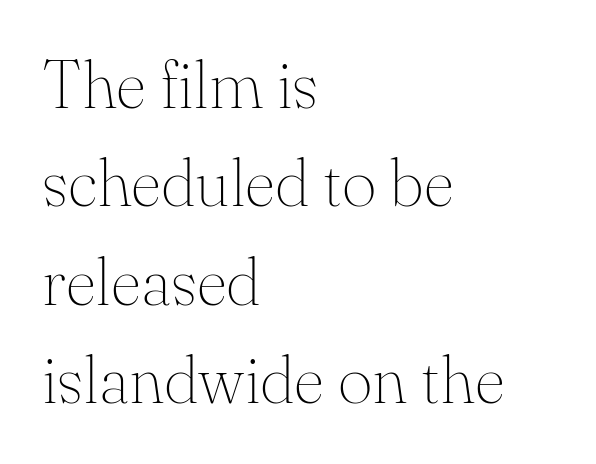
Q: Is the text bold? A: No.
Q: Is the text italic (slanted)? A: No, it is upright.
Q: Is the typeface a serif or a sans-serif typeface? A: Serif.
Q: Is the text underlined? A: No.
Q: How is the paragraph aligned? A: Left-aligned.
Q: Is the spacing between letters normal or unusually wide? A: Normal.
Q: Is the spacing between lines tight, normal or loose? A: Normal.
Q: Width (condensed, normal, or wide)? A: Normal.
Q: Stroke contrast? A: Medium.
Q: x-height? A: Small.
Q: Monospaced? A: No.
